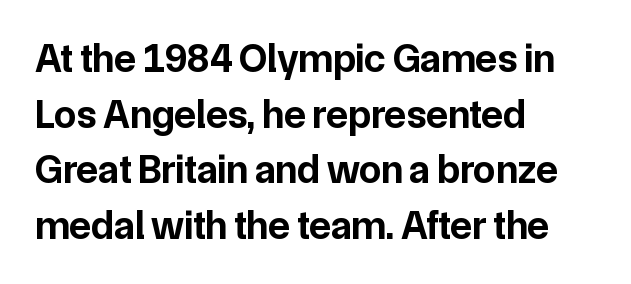
{"serif": "no", "italic": "no", "bold": "yes", "weight": "bold", "width": "normal", "stroke_contrast": "low", "x_height": "medium", "monospaced": "no", "underline": "no", "align": "left", "line_spacing": "normal", "line_spacing_ratio": 1.39, "letter_spacing": "normal", "letter_spacing_em": 0.0, "glyph_px": 40}
